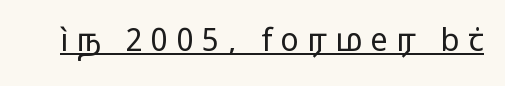
The image shows 31 px regular-weight, wide sans-serif type, upright; set unusually wide letter spacing (+0.27 em), underlined; low stroke contrast and a medium x-height.
